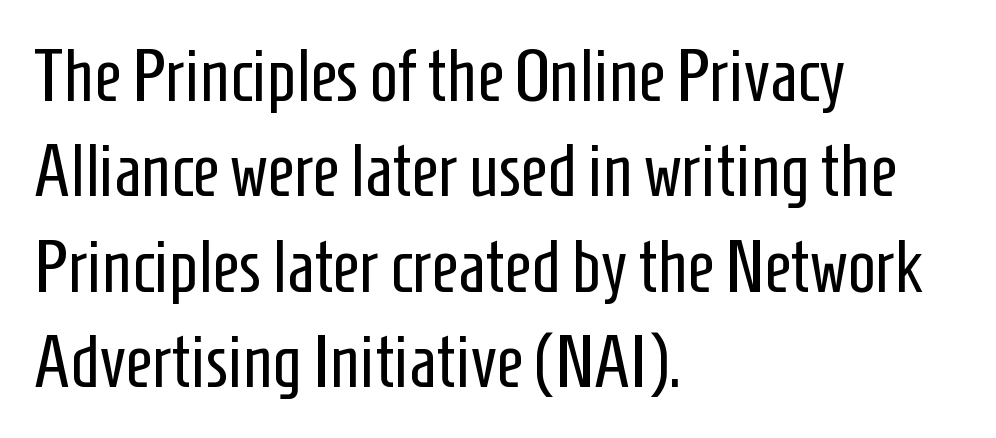
{"serif": "no", "italic": "no", "bold": "no", "weight": "regular", "width": "condensed", "stroke_contrast": "low", "x_height": "medium", "monospaced": "no", "underline": "no", "align": "left", "line_spacing": "normal", "line_spacing_ratio": 1.29, "letter_spacing": "normal", "letter_spacing_em": 0.0, "glyph_px": 74}
